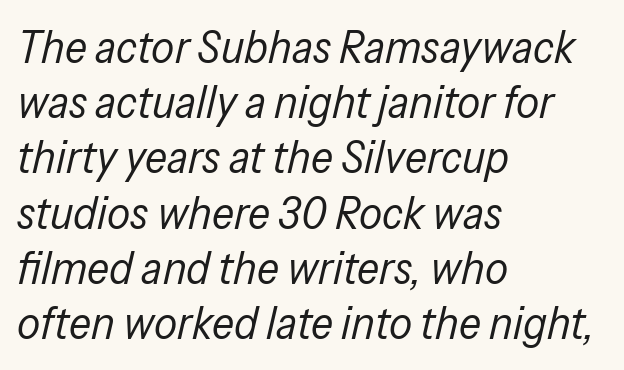
The whole block is typeset with a tilt. In terms of letterspacing, this is plain default setting. A typesetter would call this proportional, since set widths differ per character. Line starts are locked; line ends wander. A light-to-regular cut is what we see here.
